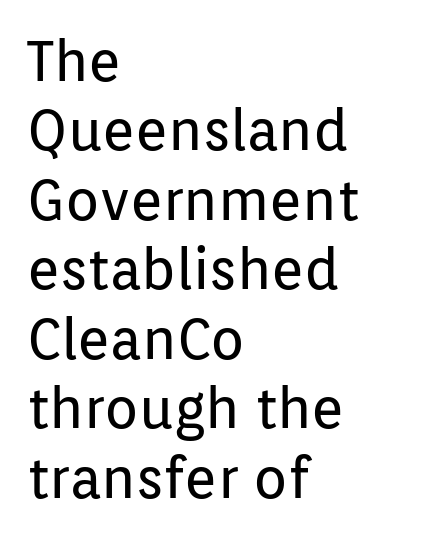
The image shows 56 px regular-weight sans-serif type, upright; set left-aligned, line spacing 1.24x, normal letter spacing, not underlined; low stroke contrast and a medium x-height.
